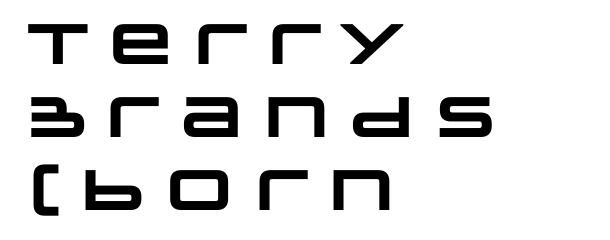
{"serif": "no", "bold": "yes", "weight": "heavy", "width": "wide", "stroke_contrast": "low", "x_height": "large", "monospaced": "no", "underline": "no", "align": "left", "line_spacing": "normal", "line_spacing_ratio": 1.28, "letter_spacing": "normal", "letter_spacing_em": 0.0, "glyph_px": 57}
